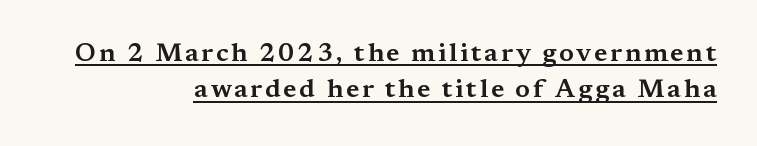
The image shows 26 px text type, upright; set right-aligned, normal line spacing (1.4x), underlined.
